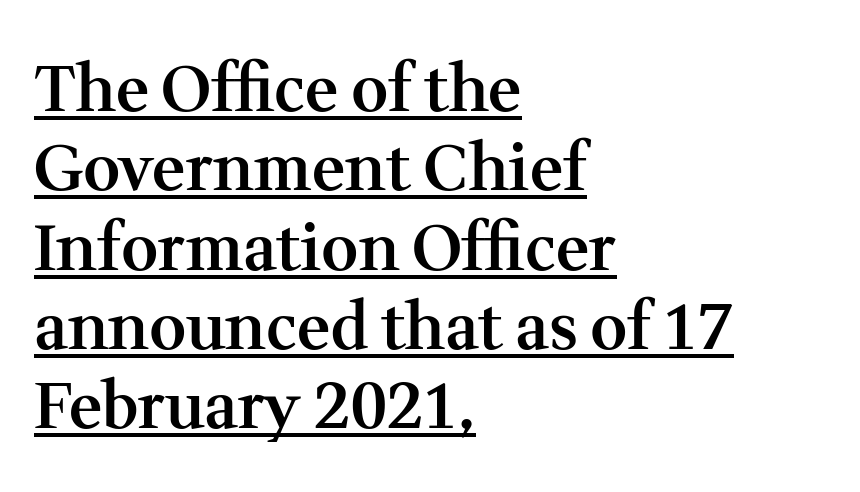
{"serif": "yes", "italic": "no", "bold": "semi", "weight": "semibold", "width": "normal", "stroke_contrast": "medium", "x_height": "medium", "monospaced": "no", "underline": "yes", "align": "left", "line_spacing_ratio": 1.24, "letter_spacing": "normal", "letter_spacing_em": 0.0, "glyph_px": 64}
